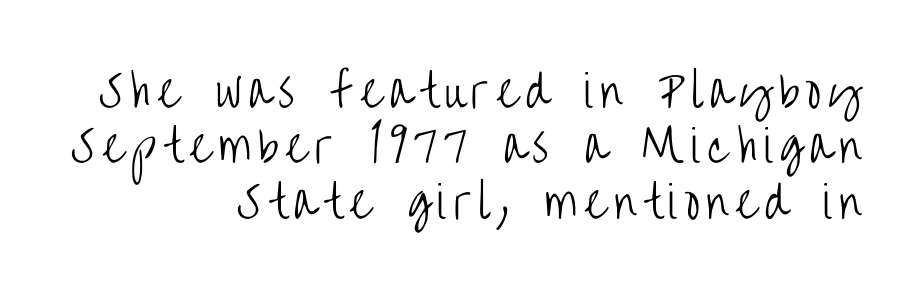
Plain, unruled lines of type. Right-aligned paragraph, ragged on the left. This sample has the flowing, uneven cadence of proportional lettering. Observe the absence of serifs on each vertical stroke in this sample. Compared with a typical body face, this is equally light or lighter still.
